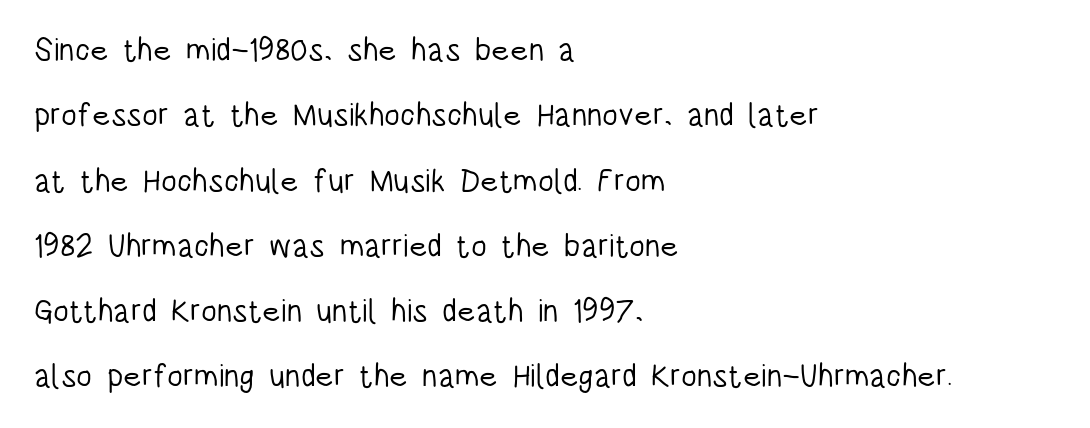
Is there much room between lines? Yes — plenty of vertical air separates them. Left-aligned paragraph, ragged on the right. The weight would be labelled regular, book, light, or lighter still. The zone under the glyphs is completely vacant.
